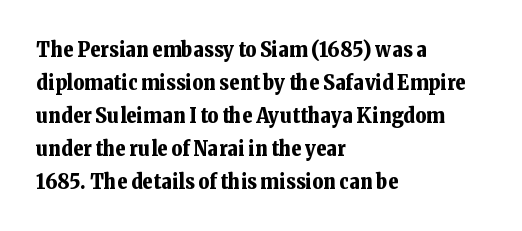
{"italic": "no", "bold": "yes", "underline": "no", "align": "left", "line_spacing": "normal", "line_spacing_ratio": 1.57, "letter_spacing": "normal", "letter_spacing_em": 0.0, "glyph_px": 21}
